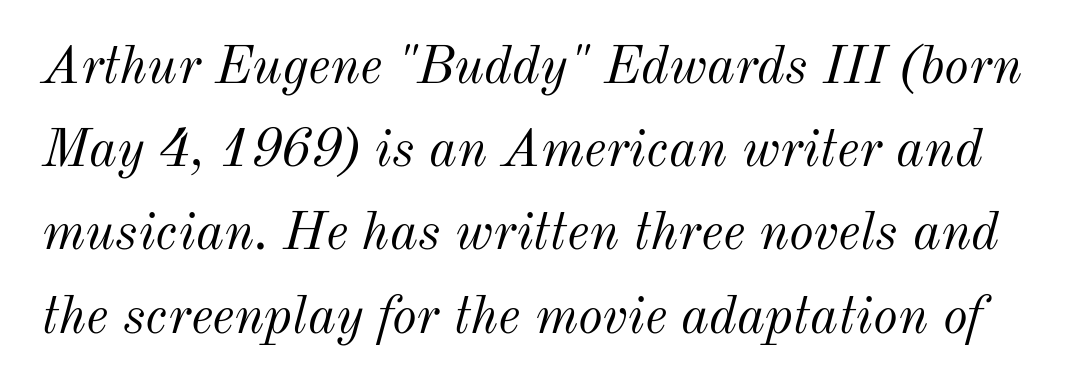
Stem width sits at or under what a default text font uses. Italic? Definitely — the glyphs are oblique. Interline gaps are of average width in this sample. A bare baseline throughout the passage. The rendering uses natural spacing where letterforms have individual widths.
